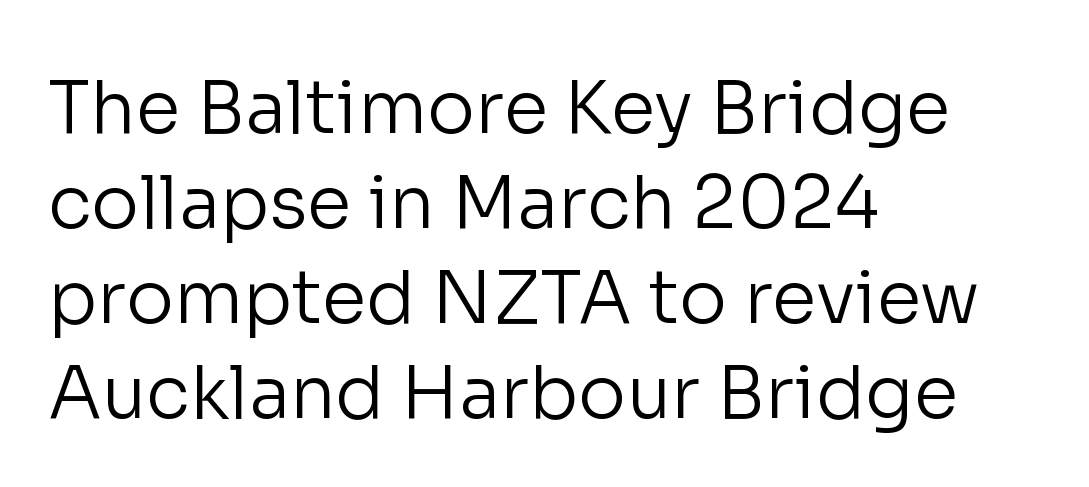
Q: Is the text bold? A: No.
Q: Is the text italic (slanted)? A: No, it is upright.
Q: Is the typeface a serif or a sans-serif typeface? A: Sans-serif.
Q: Is the text underlined? A: No.
Q: How is the paragraph aligned? A: Left-aligned.
Q: Is the spacing between letters normal or unusually wide? A: Normal.
Q: Is the spacing between lines tight, normal or loose? A: Normal.
Q: Width (condensed, normal, or wide)? A: Normal.
Q: Stroke contrast? A: Low.
Q: x-height? A: Medium.
Q: Monospaced? A: No.
